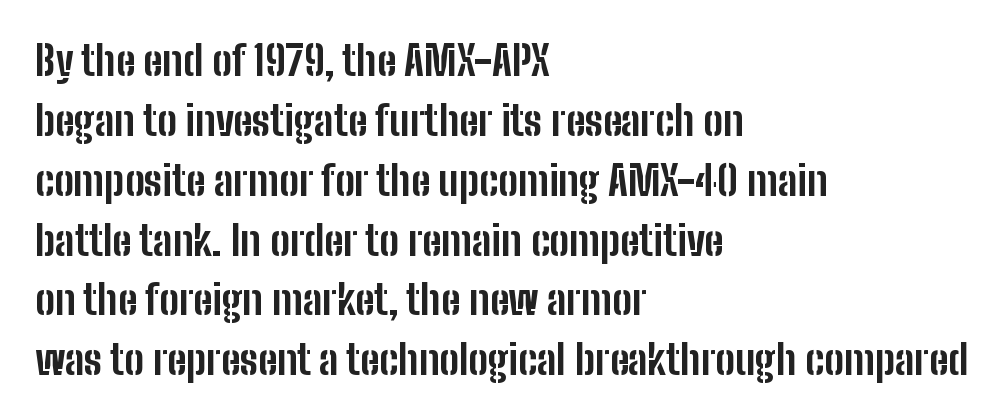
Q: Is the text bold? A: Yes.
Q: Is the text italic (slanted)? A: No, it is upright.
Q: Is the typeface a serif or a sans-serif typeface? A: Sans-serif.
Q: Is the text underlined? A: No.
Q: How is the paragraph aligned? A: Left-aligned.
Q: Is the spacing between letters normal or unusually wide? A: Normal.
Q: Is the spacing between lines tight, normal or loose? A: Normal.
Q: Width (condensed, normal, or wide)? A: Condensed.
Q: Stroke contrast? A: Low.
Q: x-height? A: Medium.
Q: Monospaced? A: No.
